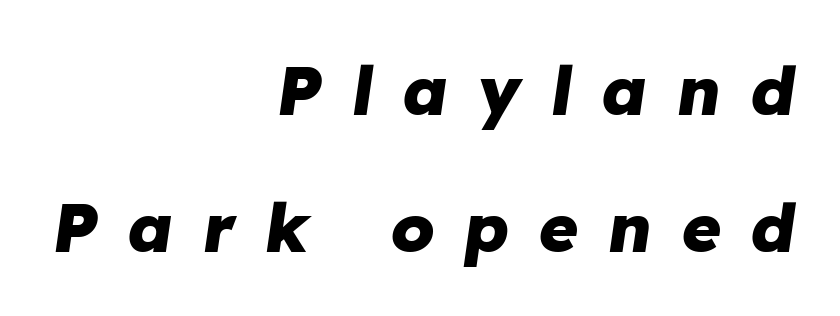
Q: Is the text bold? A: Yes.
Q: Is the text italic (slanted)? A: Yes, it leans right by about 8 degrees.
Q: Is the text underlined? A: No.
Q: How is the paragraph aligned? A: Right-aligned.
Q: Is the spacing between letters normal or unusually wide? A: Unusually wide.
Q: Is the spacing between lines tight, normal or loose? A: Loose.
Q: Width (condensed, normal, or wide)? A: Normal.
Q: Stroke contrast? A: Low.
Q: x-height? A: Medium.
Q: Monospaced? A: No.
